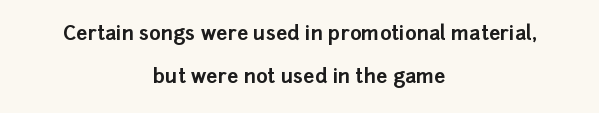
The image shows 20 px bold type, upright; set centered, loose line spacing (2.13x), normal letter spacing, not underlined.
